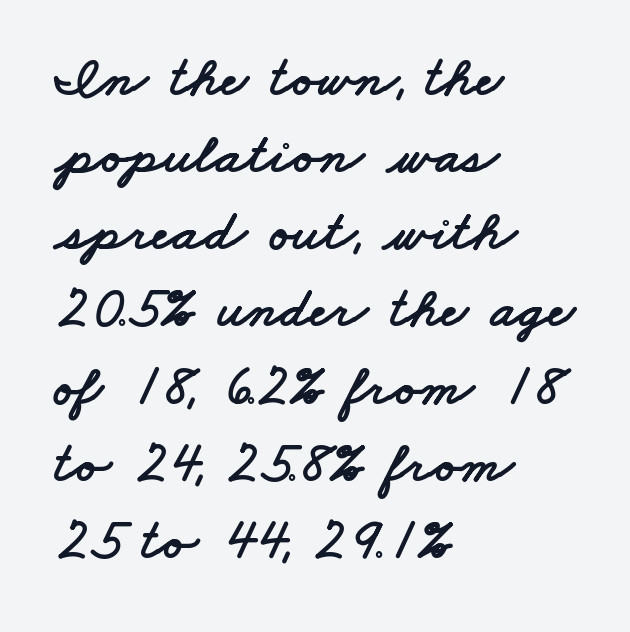
The image shows 58 px wide sans-serif type; set left-aligned, normal line spacing (1.33x), normal letter spacing, not underlined; low stroke contrast and a small x-height.
